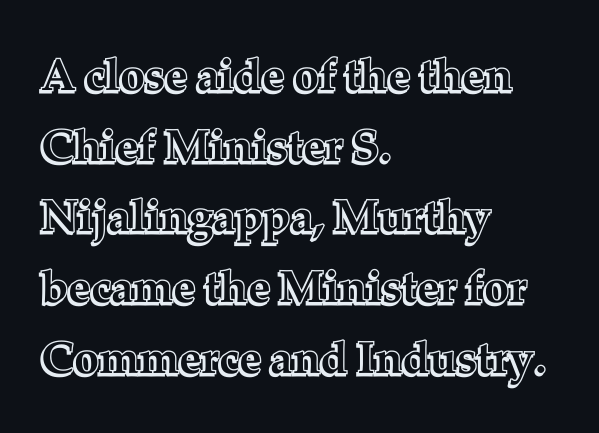
{"italic": "no", "width": "normal", "x_height": "medium", "monospaced": "no", "underline": "no", "align": "left", "line_spacing": "normal", "line_spacing_ratio": 1.57, "letter_spacing": "normal", "letter_spacing_em": 0.0, "glyph_px": 45}
